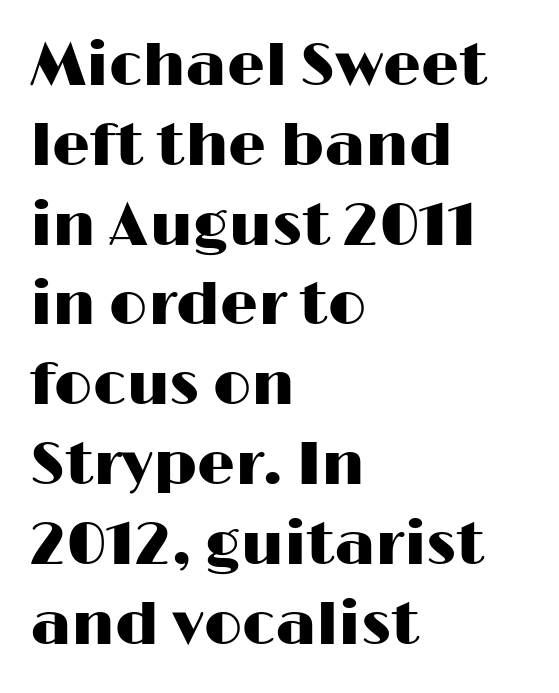
Q: Is the text italic (slanted)? A: No, it is upright.
Q: Is the typeface a serif or a sans-serif typeface? A: Sans-serif.
Q: Is the text underlined? A: No.
Q: How is the paragraph aligned? A: Left-aligned.
Q: Is the spacing between letters normal or unusually wide? A: Normal.
Q: Is the spacing between lines tight, normal or loose? A: Normal.
Q: Width (condensed, normal, or wide)? A: Wide.
Q: Stroke contrast? A: High.
Q: x-height? A: Medium.
Q: Monospaced? A: No.
